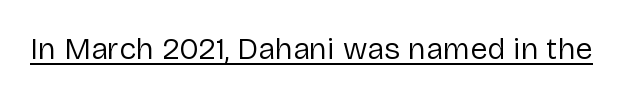
Q: Is the text bold? A: No.
Q: Is the text italic (slanted)? A: No, it is upright.
Q: Is the typeface a serif or a sans-serif typeface? A: Sans-serif.
Q: Is the text underlined? A: Yes.
Q: Is the spacing between letters normal or unusually wide? A: Normal.
Q: Width (condensed, normal, or wide)? A: Normal.
Q: Stroke contrast? A: Low.
Q: x-height? A: Medium.
Q: Monospaced? A: No.
